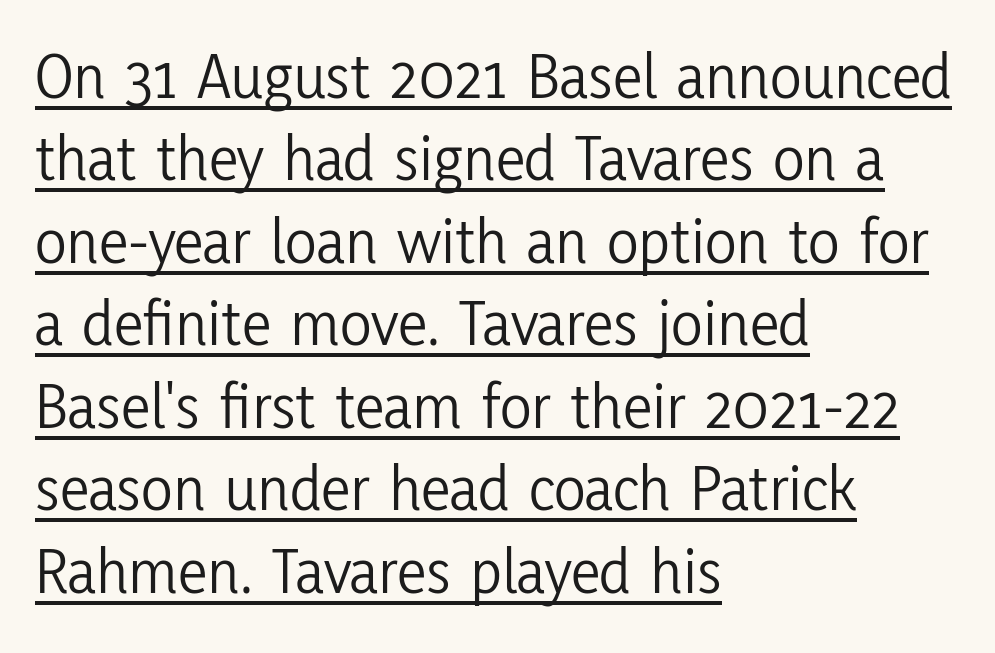
The image shows 66 px light, condensed sans-serif type, upright; set left-aligned, normal line spacing (1.25x), normal letter spacing, underlined; low stroke contrast and a medium x-height.
